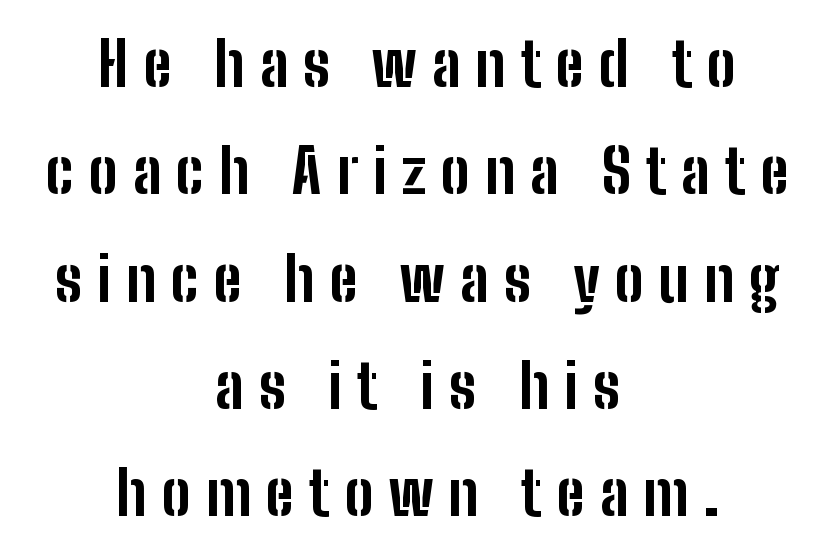
{"serif": "no", "italic": "no", "bold": "yes", "weight": "bold", "width": "condensed", "stroke_contrast": "low", "x_height": "medium", "monospaced": "no", "underline": "no", "align": "center", "line_spacing_ratio": 1.76, "letter_spacing": "wide", "letter_spacing_em": 0.24, "glyph_px": 61}
